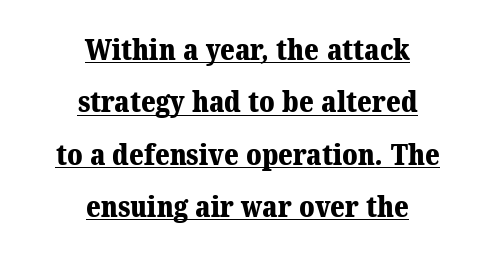
{"serif": "yes", "bold": "yes", "weight": "heavy", "width": "normal", "stroke_contrast": "medium", "x_height": "medium", "monospaced": "no", "underline": "yes", "align": "center", "line_spacing_ratio": 1.87, "letter_spacing": "normal", "letter_spacing_em": 0.0, "glyph_px": 28}
